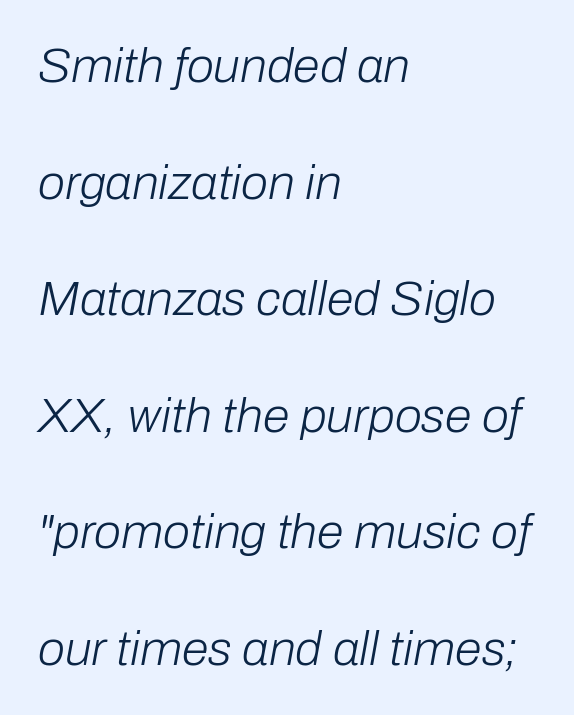
Unmarked baselines from the first word to the last. Casual observation: everything's shoved over to the left. Designer's note — italics engaged. If you measured baseline to baseline, you'd find a long distance. Is the type heavy? It reads as light-to-regular instead.
